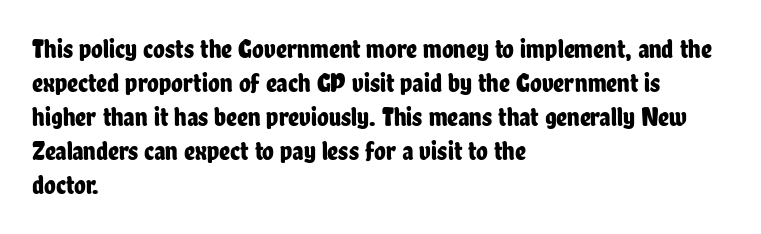
{"italic": "no", "underline": "no", "align": "left", "line_spacing": "normal", "line_spacing_ratio": 1.26, "letter_spacing": "normal", "letter_spacing_em": 0.0, "glyph_px": 27}
